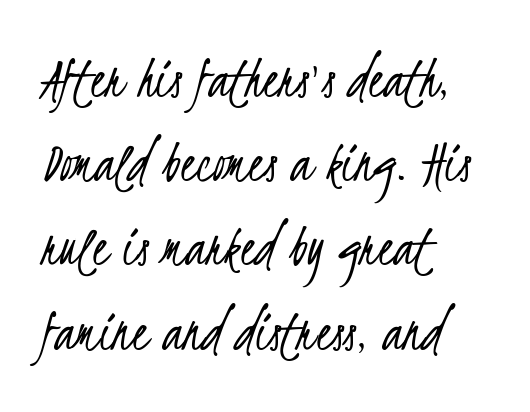
Underline: absent. There is no visible air inserted between adjacent glyphs. Think of a printed novel: that variable character pitch is what you see here. Counters stay open thanks to moderate or lighter strokes. Compared with a centered layout, this one pins lines to the left instead. Classification — sans serif.
